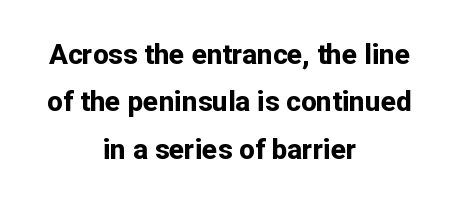
The image shows 28 px bold sans-serif type, upright; set centered, normal line spacing (1.69x), normal letter spacing, not underlined; low stroke contrast and a medium x-height.
